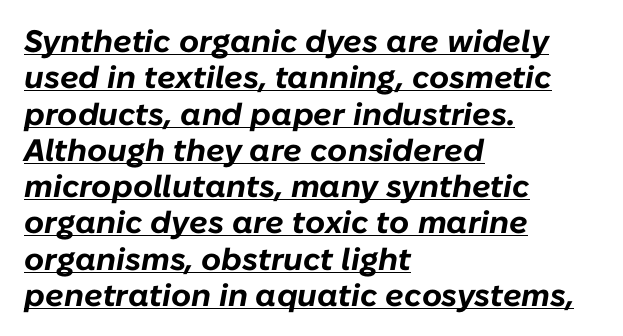
The image shows 31 px bold type, italic (leaning right); set left-aligned, line spacing 1.17x, normal letter spacing, underlined; low stroke contrast and a medium x-height.
